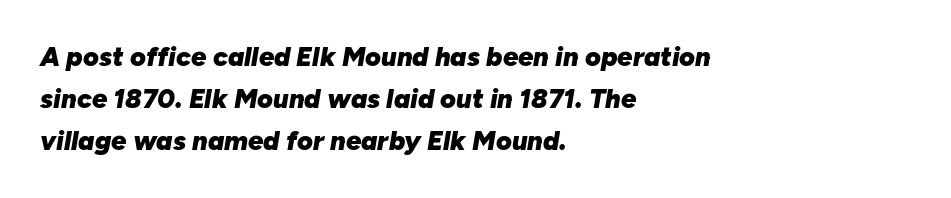
Q: Is the text bold? A: Yes.
Q: Is the text italic (slanted)? A: Yes, it leans right by about 10 degrees.
Q: Is the text underlined? A: No.
Q: How is the paragraph aligned? A: Left-aligned.
Q: Is the spacing between letters normal or unusually wide? A: Normal.
Q: Is the spacing between lines tight, normal or loose? A: Normal.
